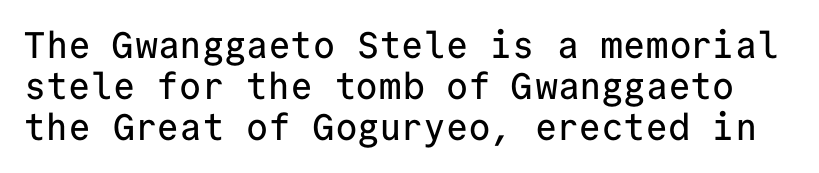
Q: Is the text italic (slanted)? A: No, it is upright.
Q: Is the typeface a serif or a sans-serif typeface? A: Sans-serif.
Q: Is the text underlined? A: No.
Q: Is the spacing between letters normal or unusually wide? A: Normal.
Q: Is the spacing between lines tight, normal or loose? A: Tight.
Q: Width (condensed, normal, or wide)? A: Normal.
Q: Stroke contrast? A: Low.
Q: x-height? A: Medium.
Q: Monospaced? A: Yes.
